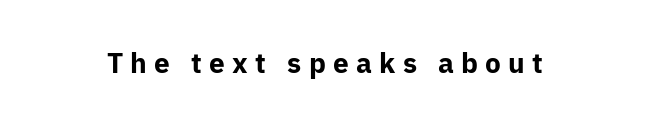
The image shows 28 px bold sans-serif type, upright; set unusually wide letter spacing (+0.26 em), not underlined; low stroke contrast and a medium x-height.
